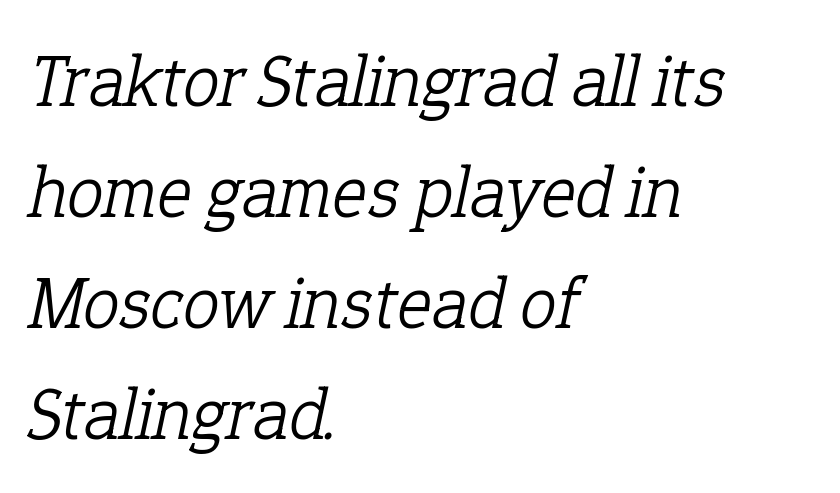
Q: Is the text bold? A: No.
Q: Is the text italic (slanted)? A: Yes, it leans right by about 12 degrees.
Q: Is the typeface a serif or a sans-serif typeface? A: Serif.
Q: Is the text underlined? A: No.
Q: How is the paragraph aligned? A: Left-aligned.
Q: Is the spacing between letters normal or unusually wide? A: Normal.
Q: Is the spacing between lines tight, normal or loose? A: Normal.
Q: Width (condensed, normal, or wide)? A: Normal.
Q: Stroke contrast? A: Low.
Q: x-height? A: Medium.
Q: Monospaced? A: No.
